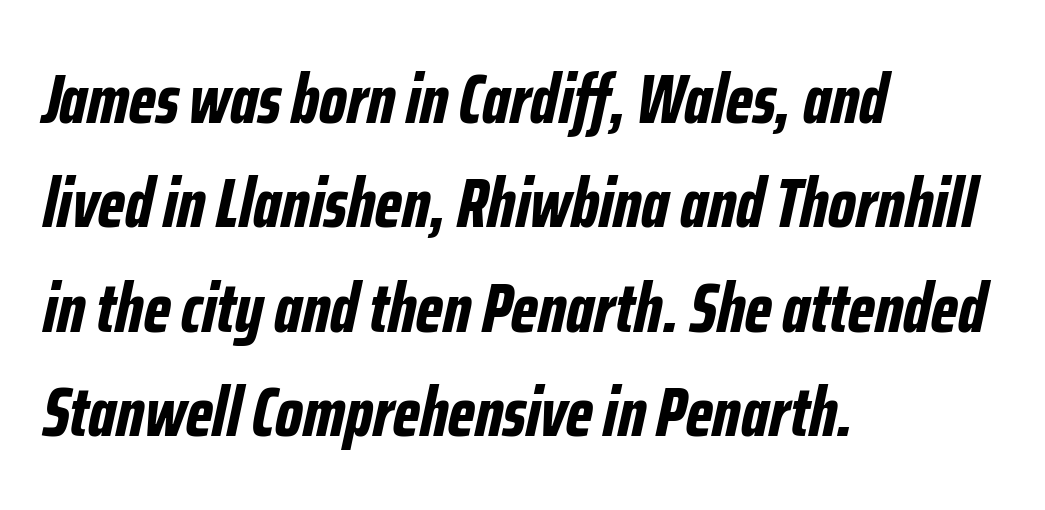
{"italic": "yes", "lean": "right", "slant_degrees": 12, "bold": "yes", "weight": "bold", "width": "condensed", "stroke_contrast": "low", "x_height": "medium", "monospaced": "no", "underline": "no", "align": "left", "line_spacing": "normal", "line_spacing_ratio": 1.49, "letter_spacing": "normal", "letter_spacing_em": 0.0, "glyph_px": 70}
